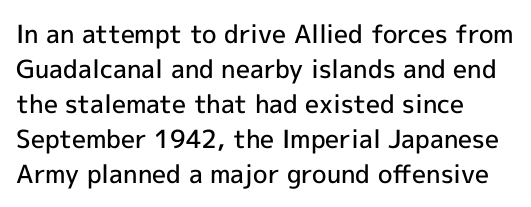
Notice how the passage keeps a crisp vertical edge on the left only. Ordinary non-slanted type is in use. Strokes here are thickened, but only to semibold level. Vertical spacing — default. The glyphs are unaccompanied by any horizontal stroke below them.
